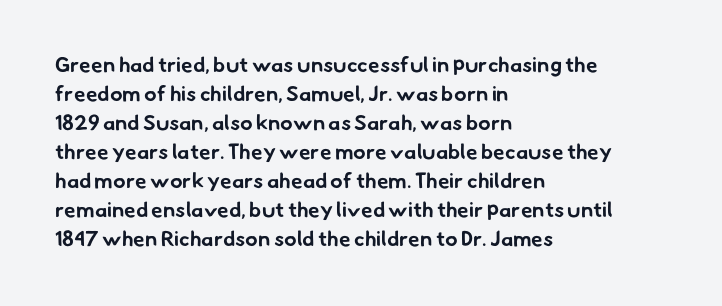
The image shows 21 px bold type; set left-aligned, normal line spacing (1.38x), normal letter spacing, not underlined.
